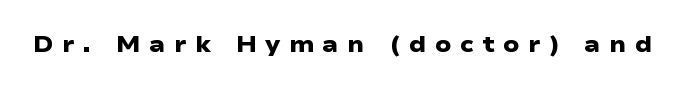
Clear beneath every line of the passage. Words appear elongated and porous because spacing is wide. The strokes are fattened all the way to bold.
